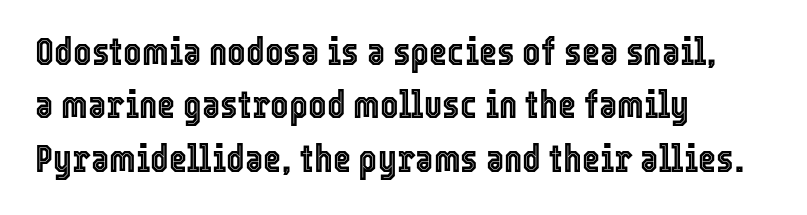
{"italic": "no", "width": "condensed", "x_height": "medium", "monospaced": "no", "underline": "no", "align": "left", "line_spacing": "normal", "line_spacing_ratio": 1.37, "letter_spacing": "normal", "letter_spacing_em": 0.0, "glyph_px": 39}
